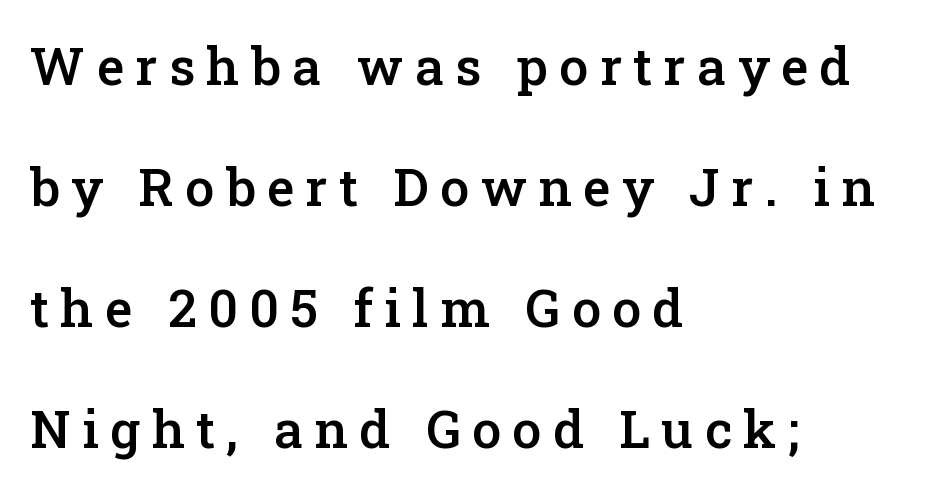
{"serif": "yes", "italic": "no", "bold": "semi", "weight": "semibold", "width": "normal", "stroke_contrast": "low", "x_height": "medium", "monospaced": "no", "underline": "no", "align": "left", "line_spacing": "loose", "line_spacing_ratio": 2.33, "letter_spacing": "wide", "letter_spacing_em": 0.22, "glyph_px": 52}
